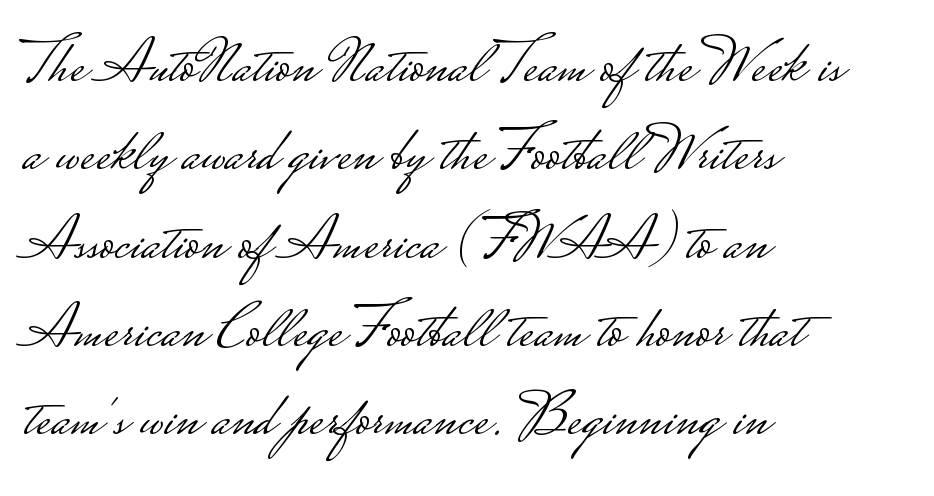
{"serif": "no", "bold": "no", "weight": "light", "width": "wide", "stroke_contrast": "low", "monospaced": "no", "underline": "no", "align": "left", "line_spacing": "normal", "line_spacing_ratio": 1.38, "letter_spacing": "normal", "letter_spacing_em": 0.0, "glyph_px": 64}
